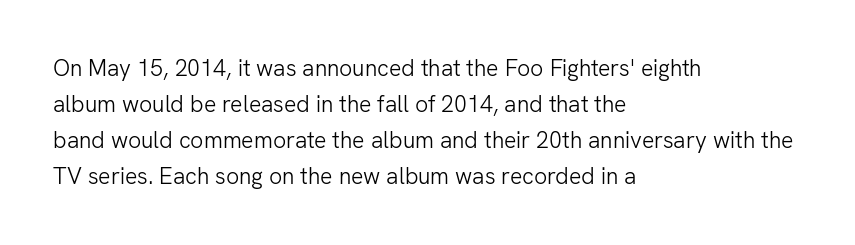
Nothing unusual about the tracking: characters are spaced as the font intends. The typesetter chose a ragged-right arrangement here. Vertical strokes here are truly vertical. In terms of leading, this rendering sits right in the middle.
